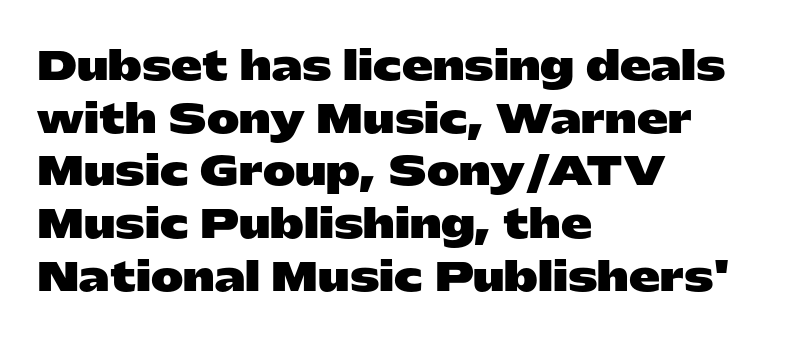
{"serif": "no", "italic": "no", "bold": "yes", "weight": "heavy", "width": "wide", "stroke_contrast": "low", "x_height": "medium", "monospaced": "no", "underline": "no", "align": "left", "line_spacing": "normal", "line_spacing_ratio": 1.35, "letter_spacing": "normal", "letter_spacing_em": 0.0, "glyph_px": 39}
